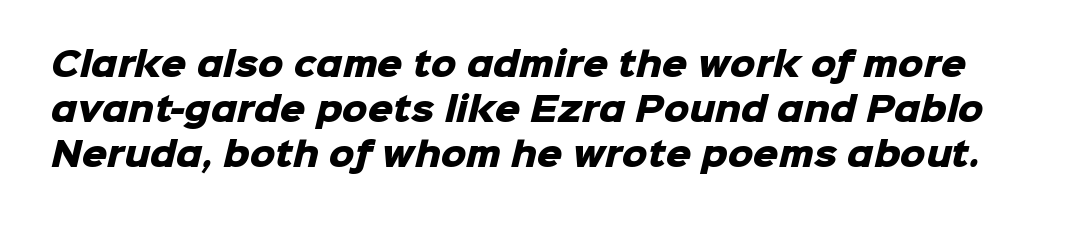
The image shows 32 px heavy sans-serif type; set normal line spacing (1.41x), normal letter spacing, not underlined; low stroke contrast and a medium x-height.
